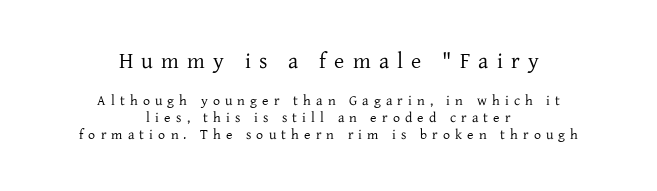
The more generous point size was reserved for the upper chunk. Has an underline been added? It has not. The letters stand straight up with perfectly vertical stems. Counters stay open thanks to moderate or lighter strokes.
